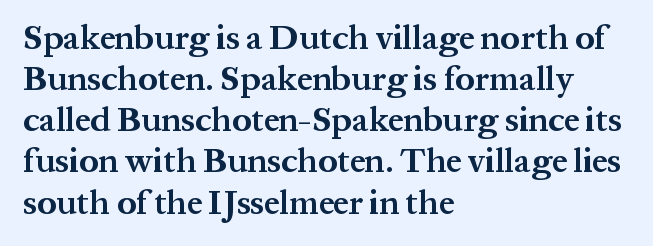
Q: Is the text bold? A: Yes.
Q: Is the text italic (slanted)? A: No, it is upright.
Q: Is the typeface a serif or a sans-serif typeface? A: Serif.
Q: Is the text underlined? A: No.
Q: How is the paragraph aligned? A: Left-aligned.
Q: Is the spacing between letters normal or unusually wide? A: Normal.
Q: Width (condensed, normal, or wide)? A: Normal.
Q: Stroke contrast? A: Medium.
Q: x-height? A: Medium.
Q: Monospaced? A: No.
